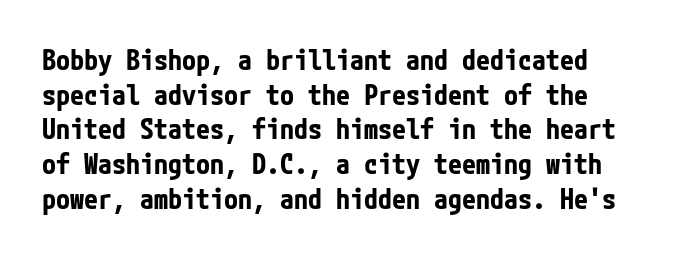
The gap between lines stays unmarked. Short note: letters normally spaced. Ascenders rise straight up at ninety degrees. Typesetter's note: full bold, strokes at maximum text heaviness.
